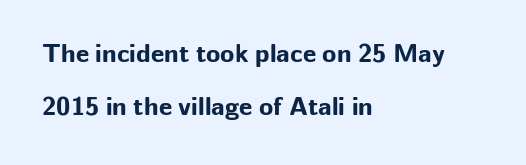
The image shows 26 px bold type, upright; set left-aligned, loose line spacing (2.05x), normal letter spacing, not underlined.
